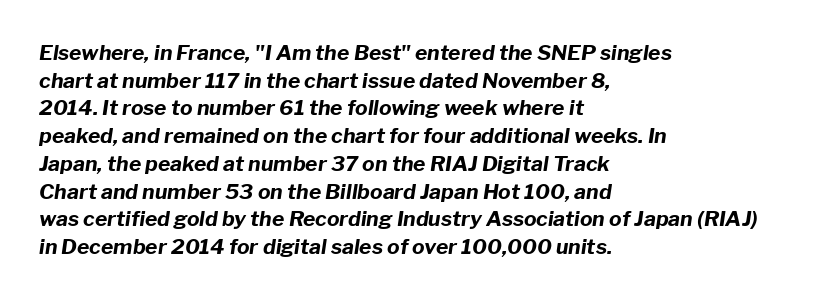
{"italic": "yes", "lean": "right", "slant_degrees": 8, "bold": "yes", "underline": "no", "align": "left", "line_spacing": "normal", "line_spacing_ratio": 1.32, "letter_spacing": "normal", "letter_spacing_em": 0.0, "glyph_px": 21}
